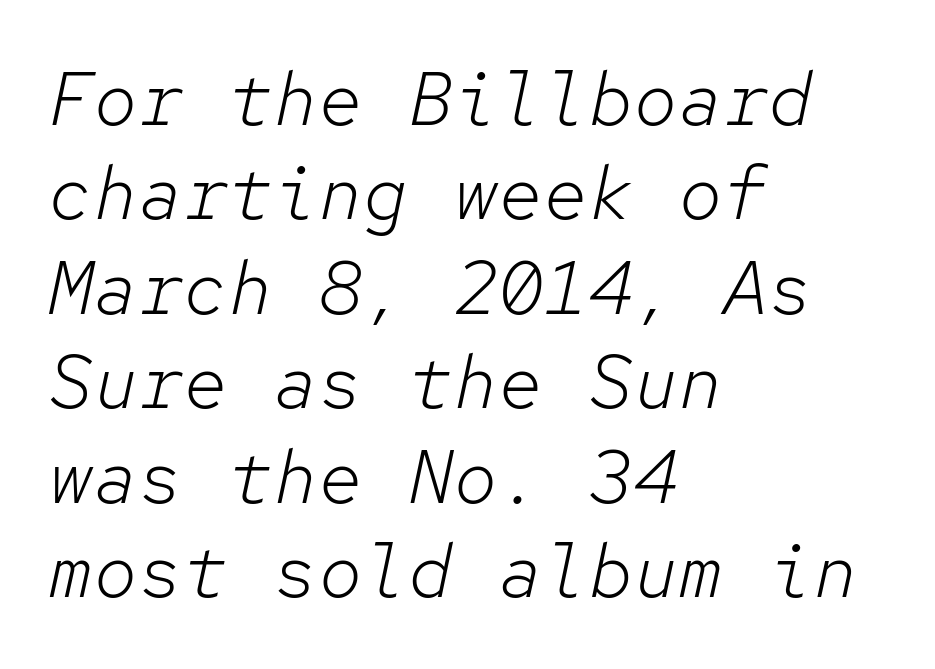
{"italic": "yes", "lean": "right", "slant_degrees": 12, "bold": "no", "weight": "light", "width": "normal", "stroke_contrast": "low", "x_height": "medium", "monospaced": "yes", "underline": "no", "align": "left", "line_spacing": "normal", "line_spacing_ratio": 1.26, "letter_spacing": "normal", "letter_spacing_em": 0.0, "glyph_px": 75}
